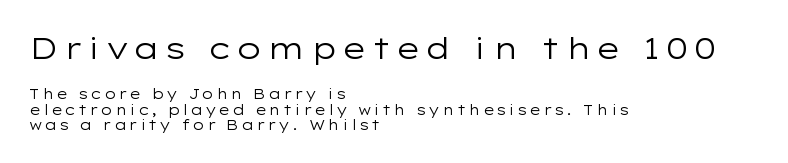
The image shows 30 px regular-weight, wide sans-serif type, upright; set left-aligned, tight line spacing (1.08x), not underlined; the first (top) block is 2.14x larger; low stroke contrast and a medium x-height.
